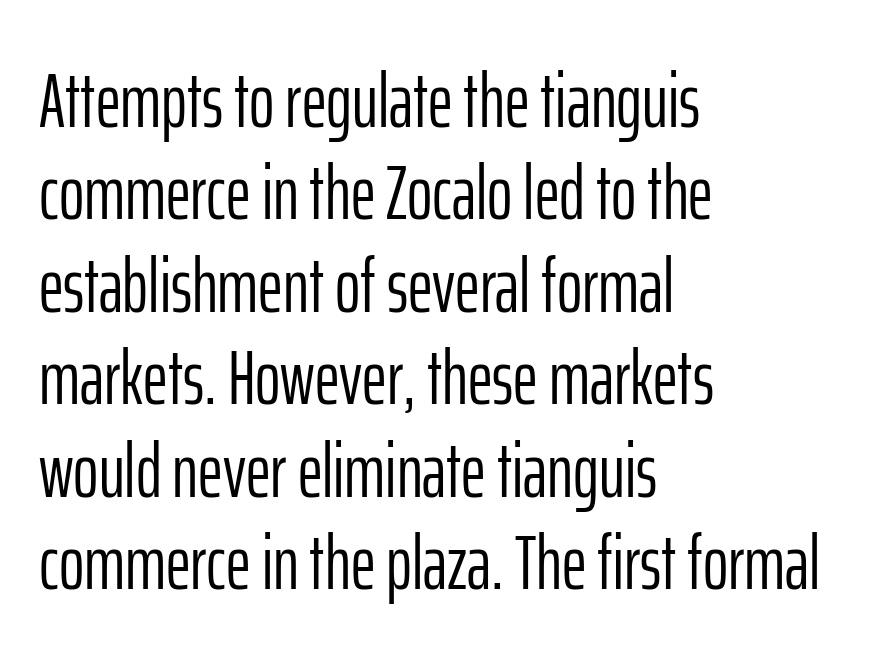
The letters stand upright; this is a roman face. The letterforms sit at book weight or below. Descenders hang freely into open space. Examine the stroke ends and you'll find no serifs.
